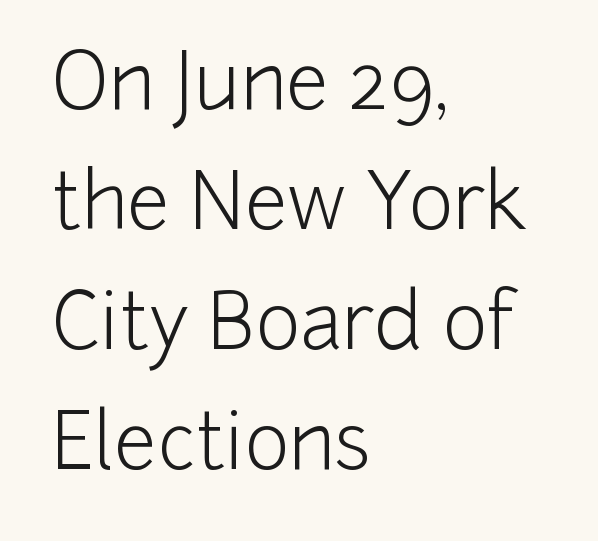
Q: Is the text bold? A: No.
Q: Is the text italic (slanted)? A: No, it is upright.
Q: Is the typeface a serif or a sans-serif typeface? A: Sans-serif.
Q: Is the text underlined? A: No.
Q: How is the paragraph aligned? A: Left-aligned.
Q: Is the spacing between letters normal or unusually wide? A: Normal.
Q: Is the spacing between lines tight, normal or loose? A: Normal.
Q: Width (condensed, normal, or wide)? A: Normal.
Q: Stroke contrast? A: Low.
Q: x-height? A: Medium.
Q: Monospaced? A: No.
